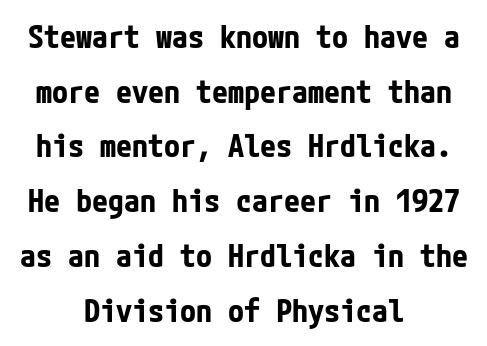
The gap between lines stays unmarked. Students, this is bold: see how much ink each stroke carries. The letters stand upright; this is a roman face. I'd call this a sans setting — the letters go barefoot.
